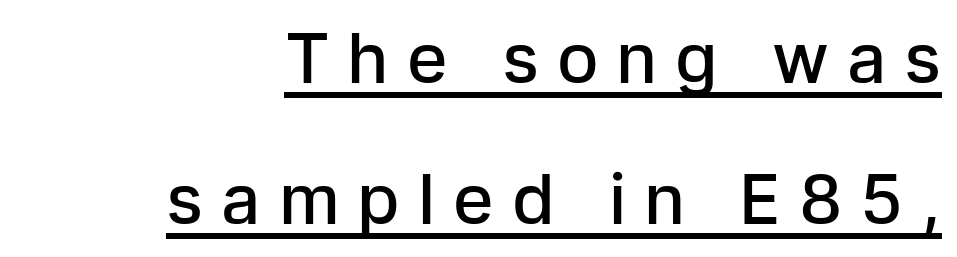
{"serif": "no", "italic": "no", "bold": "semi", "weight": "semibold", "width": "normal", "stroke_contrast": "low", "x_height": "medium", "monospaced": "no", "underline": "yes", "align": "right", "line_spacing": "loose", "line_spacing_ratio": 2.04, "letter_spacing": "wide", "letter_spacing_em": 0.26, "glyph_px": 69}
